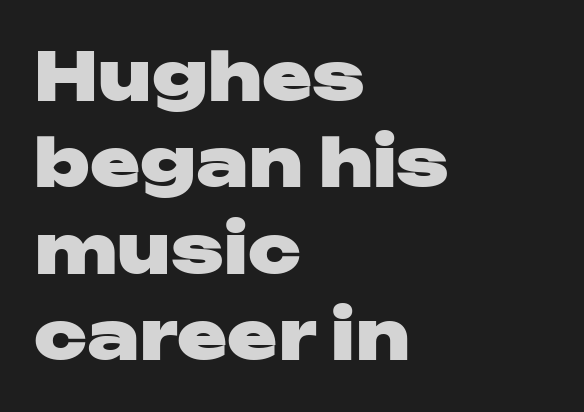
Q: Is the text bold? A: Yes.
Q: Is the text italic (slanted)? A: No, it is upright.
Q: Is the typeface a serif or a sans-serif typeface? A: Sans-serif.
Q: Is the text underlined? A: No.
Q: How is the paragraph aligned? A: Left-aligned.
Q: Is the spacing between letters normal or unusually wide? A: Normal.
Q: Is the spacing between lines tight, normal or loose? A: Normal.
Q: Width (condensed, normal, or wide)? A: Wide.
Q: Stroke contrast? A: Low.
Q: x-height? A: Medium.
Q: Monospaced? A: No.
